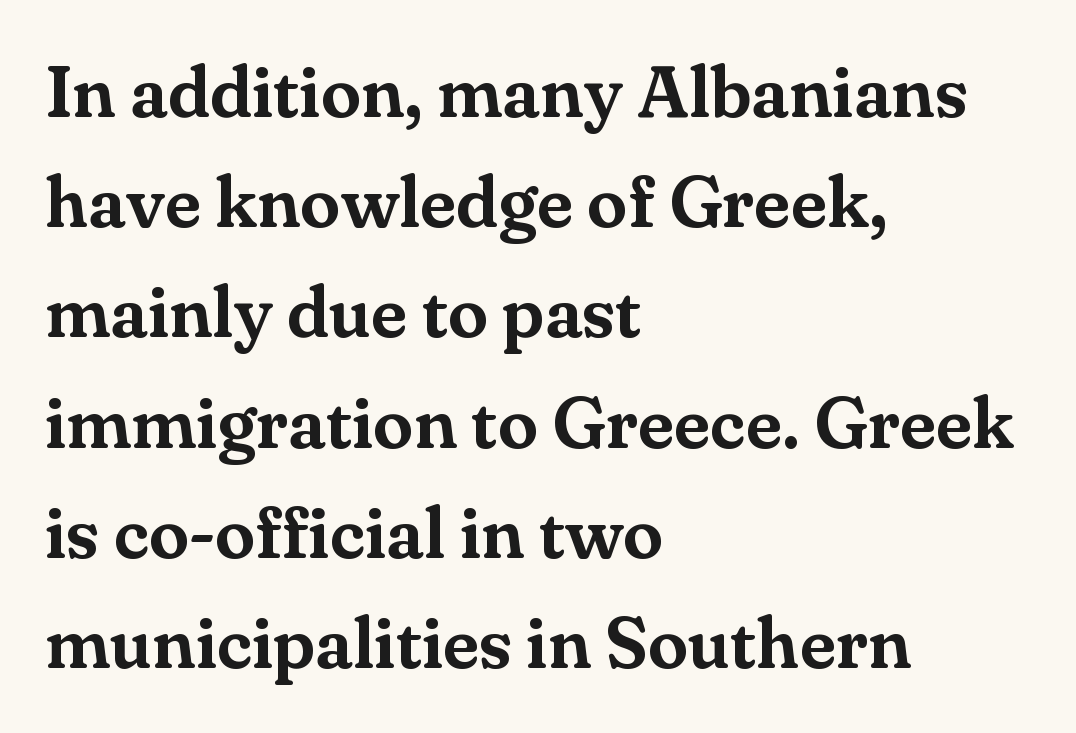
The face used here is proportionally spaced, like ordinary book or web type. Just letters on the line, the space beneath them empty. Which margin do the lines hug? The left one — the right edge is uneven. The letters sit at their default tracking, neither squeezed nor spread.
